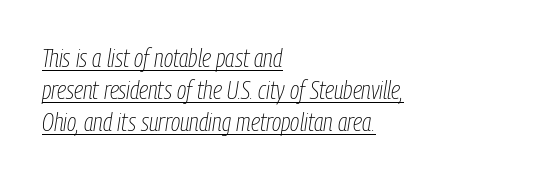
Italic? Definitely — the glyphs are oblique. Words appear dense and cohesive because spacing is normal. Regular leading. This rendering features underlined lettering.
